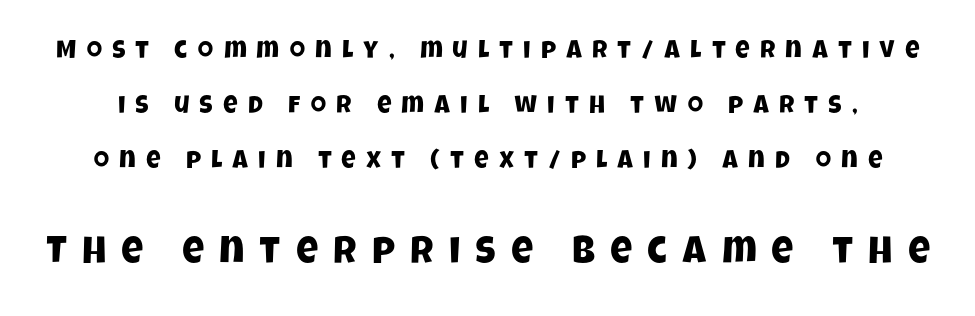
The words here are not underlined. Between one letter and the next there's a generous, obvious gap. Each letter's strokes conclude bluntly, with no projecting serifs. In terms of leading, this rendering errs on the spacious side. You get the small type first, then a jump to larger type. The face used here is proportionally spaced, like ordinary book or web type.
